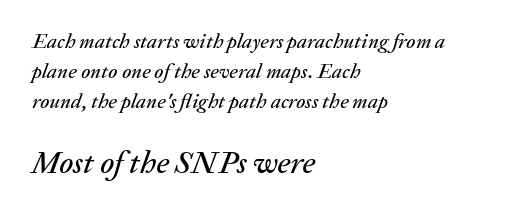
Summary of vertical rhythm: regular, with standard interline spacing. The letters in the lower block stand taller than those in the block above. Compared with typical body copy, the letter spacing here is the same. These lines were composed using italics. Layout note: lines flush left. Proportional: the letters do not fall into vertical columns.
